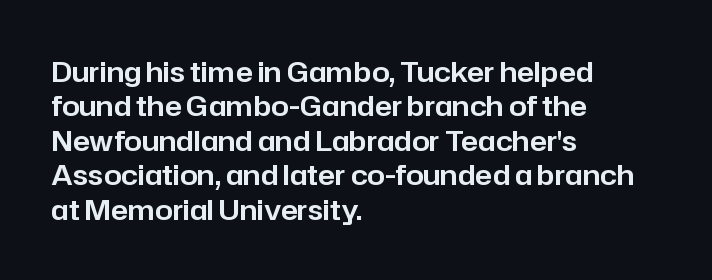
{"serif": "no", "italic": "no", "width": "normal", "stroke_contrast": "low", "x_height": "medium", "monospaced": "no", "underline": "no", "align": "left", "line_spacing_ratio": 1.23, "letter_spacing": "normal", "letter_spacing_em": 0.0, "glyph_px": 28}
